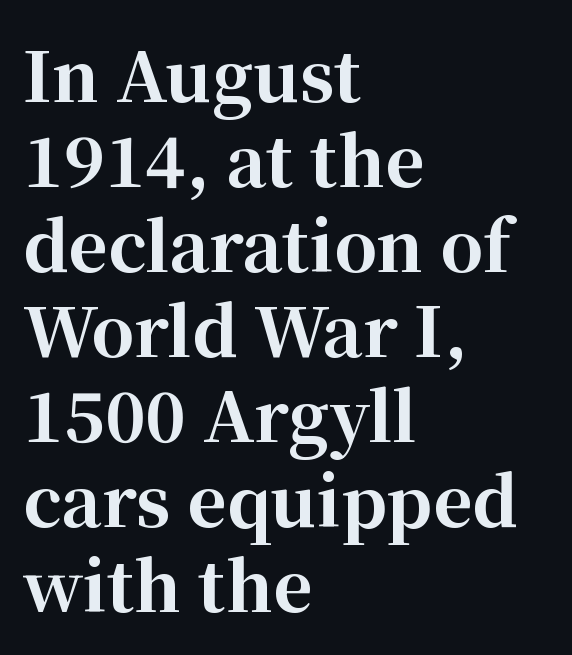
Q: Is the text bold? A: Yes.
Q: Is the text italic (slanted)? A: No, it is upright.
Q: Is the typeface a serif or a sans-serif typeface? A: Serif.
Q: Is the text underlined? A: No.
Q: How is the paragraph aligned? A: Left-aligned.
Q: Is the spacing between letters normal or unusually wide? A: Normal.
Q: Is the spacing between lines tight, normal or loose? A: Normal.
Q: Width (condensed, normal, or wide)? A: Normal.
Q: Stroke contrast? A: High.
Q: x-height? A: Medium.
Q: Monospaced? A: No.
